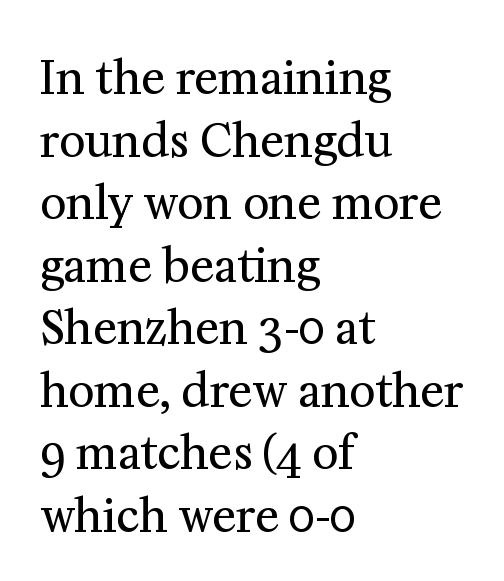
Q: Is the text bold? A: No.
Q: Is the text italic (slanted)? A: No, it is upright.
Q: Is the typeface a serif or a sans-serif typeface? A: Serif.
Q: Is the text underlined? A: No.
Q: How is the paragraph aligned? A: Left-aligned.
Q: Is the spacing between letters normal or unusually wide? A: Normal.
Q: Is the spacing between lines tight, normal or loose? A: Normal.
Q: Width (condensed, normal, or wide)? A: Normal.
Q: Stroke contrast? A: Medium.
Q: x-height? A: Medium.
Q: Monospaced? A: No.
